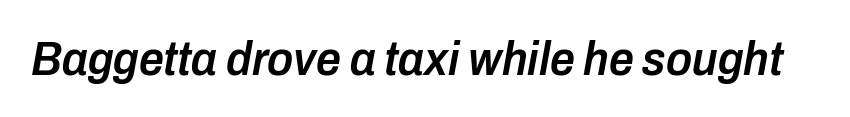
Note the varied advance widths — an 'i' is clearly narrower than an 'm'. Quick note: italic. Type without underlining. You could call the tracking neutral — neither tight nor loose. This is the in-between weight designers call semibold or demi.
